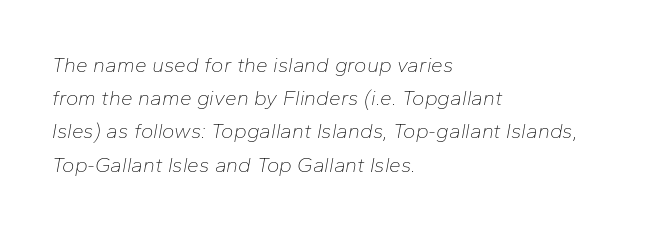
The typography opts for an oblique posture over an upright one. A light-to-regular cut is what we see here. A classic flush-left, rag-right setting is used for this passage. Glyph-to-glyph distance matches everyday printed text. The rows are spaced the way most documents space them. Letters rest on an invisible, unmarked baseline.
